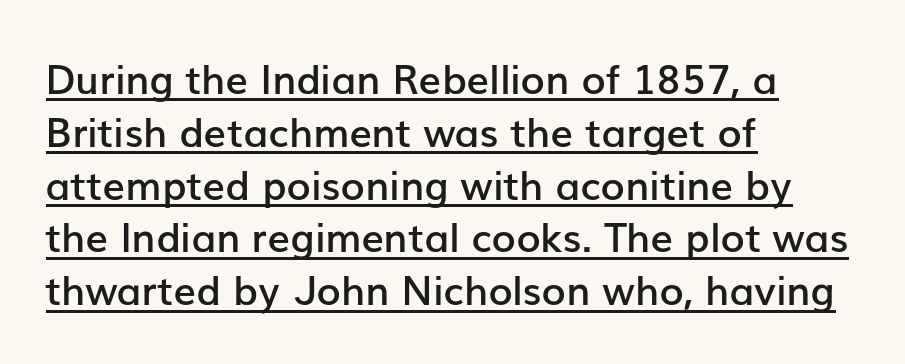
{"serif": "no", "italic": "no", "bold": "semi", "weight": "semibold", "width": "normal", "stroke_contrast": "low", "x_height": "medium", "monospaced": "no", "underline": "yes", "align": "left", "line_spacing": "normal", "line_spacing_ratio": 1.32, "letter_spacing": "normal", "letter_spacing_em": 0.0, "glyph_px": 40}
